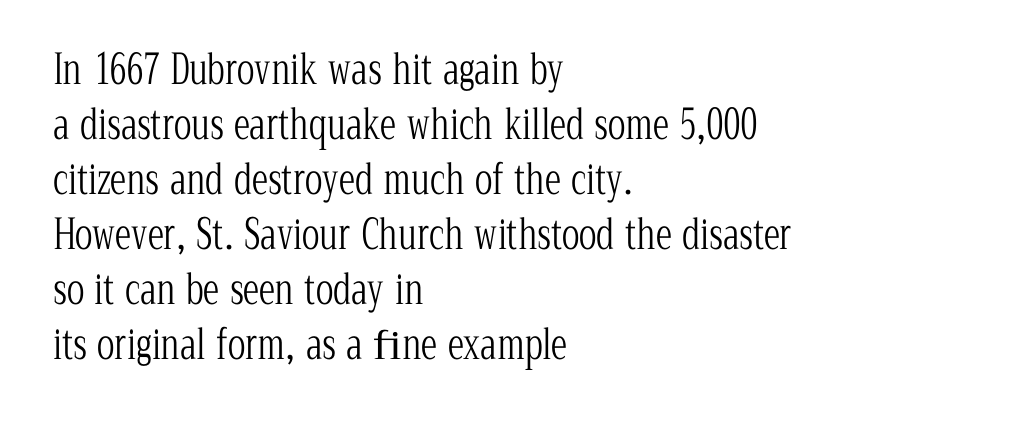
{"serif": "yes", "italic": "no", "bold": "no", "weight": "light", "width": "condensed", "stroke_contrast": "low", "x_height": "medium", "monospaced": "no", "underline": "no", "align": "left", "line_spacing": "normal", "line_spacing_ratio": 1.34, "letter_spacing": "normal", "letter_spacing_em": 0.0, "glyph_px": 41}
